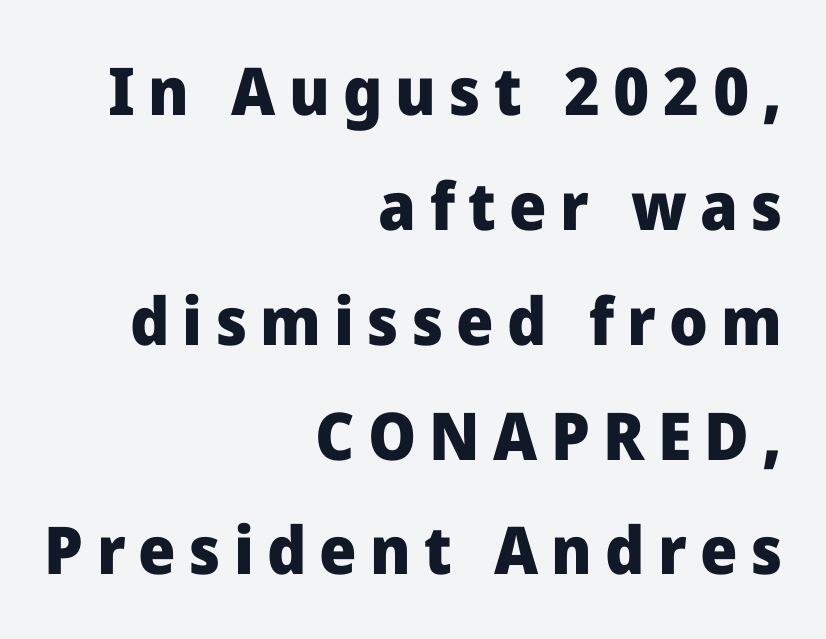
Tall strokes in this sample are plumb rather than angled. Honestly, the letter spacing is so wide it's the main thing you notice. The area under the type is left untouched. This rendering uses right alignment, leaving the left contour irregular. You could not count columns in this text — the font is proportionally spaced. The characters display no serif detailing; their extremities are plain.
